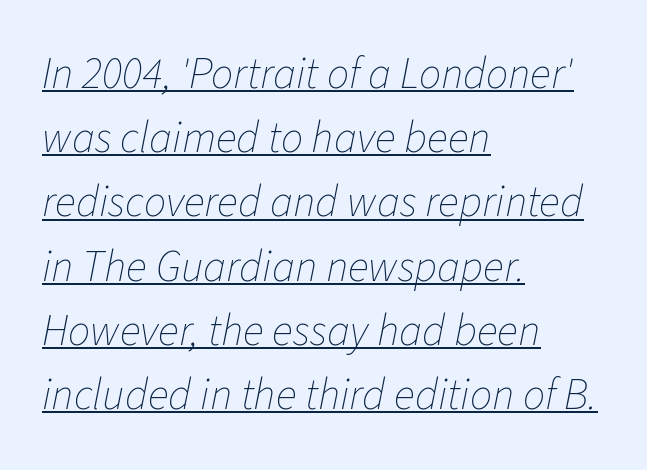
The image shows 44 px thin type, italic (leaning right); set left-aligned, normal line spacing (1.46x), normal letter spacing, underlined; low stroke contrast and a medium x-height.
